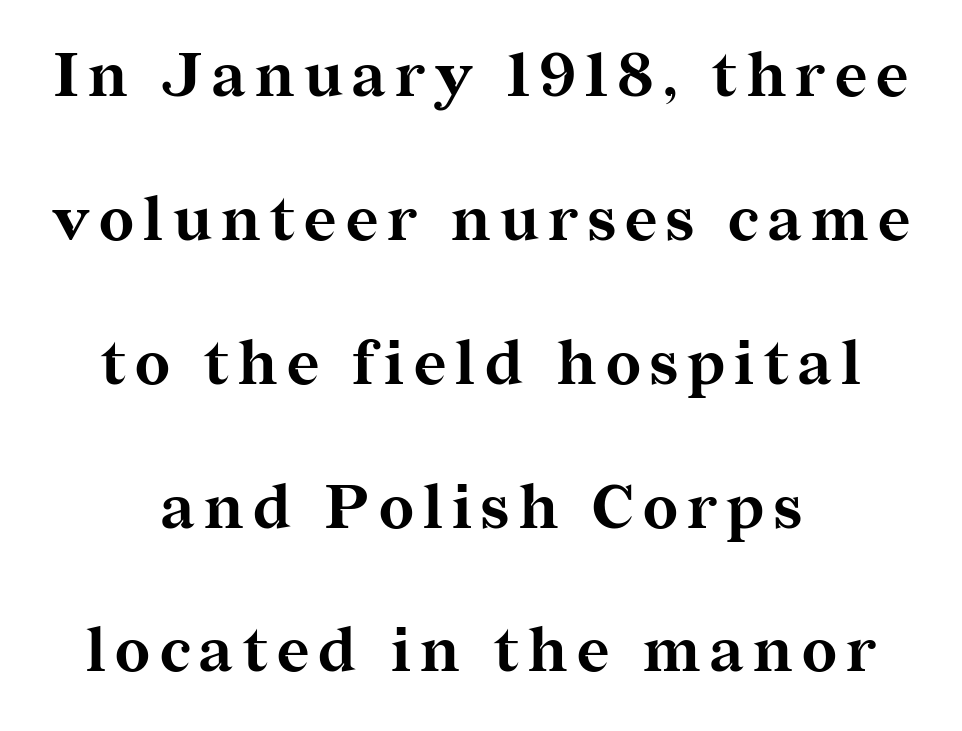
The image shows 62 px bold serif type, upright; set centered, loose line spacing (2.32x), not underlined; medium stroke contrast and a medium x-height.
